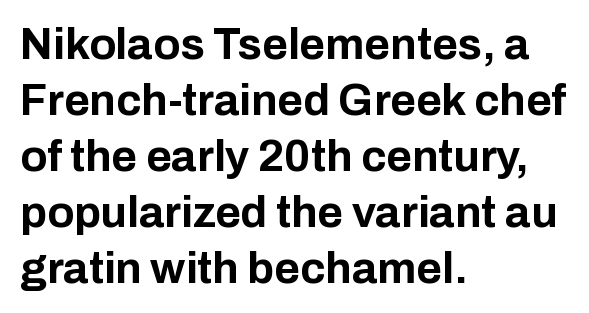
Q: Is the text bold? A: Yes.
Q: Is the text italic (slanted)? A: No, it is upright.
Q: Is the typeface a serif or a sans-serif typeface? A: Sans-serif.
Q: Is the text underlined? A: No.
Q: How is the paragraph aligned? A: Left-aligned.
Q: Is the spacing between letters normal or unusually wide? A: Normal.
Q: Is the spacing between lines tight, normal or loose? A: Normal.
Q: Width (condensed, normal, or wide)? A: Normal.
Q: Stroke contrast? A: Low.
Q: x-height? A: Medium.
Q: Monospaced? A: No.
